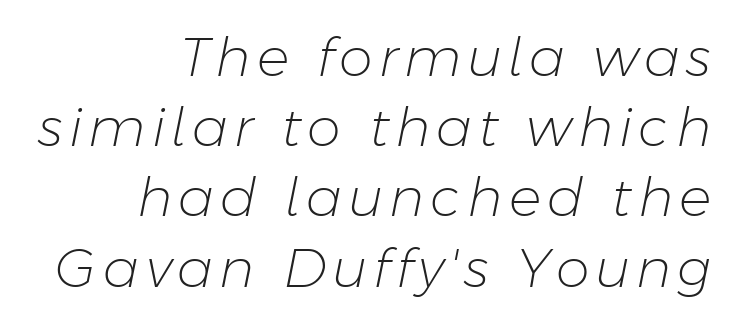
{"italic": "yes", "lean": "right", "slant_degrees": 11, "bold": "no", "weight": "light", "width": "normal", "stroke_contrast": "low", "x_height": "medium", "monospaced": "no", "underline": "no", "align": "right", "line_spacing": "normal", "line_spacing_ratio": 1.3, "glyph_px": 54}
